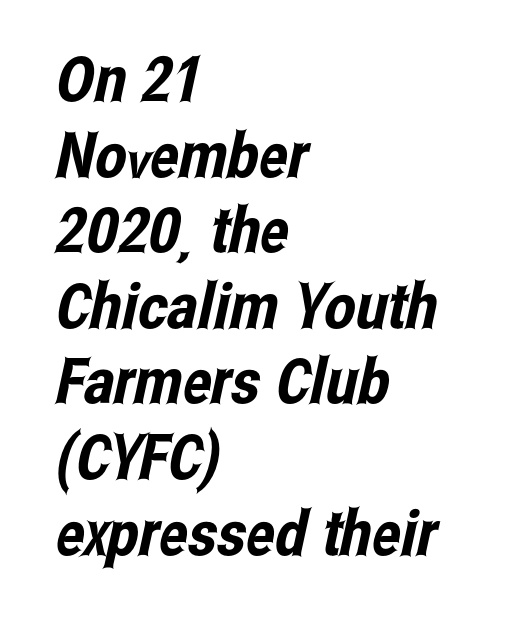
The image shows 63 px condensed sans-serif type; set left-aligned, line spacing 1.2x, normal letter spacing, not underlined; low stroke contrast and a medium x-height.
